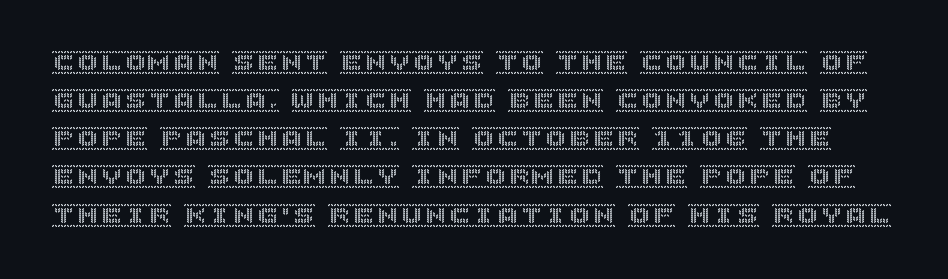
The image shows 24 px text type, upright; set normal line spacing (1.59x), normal letter spacing, not underlined.
